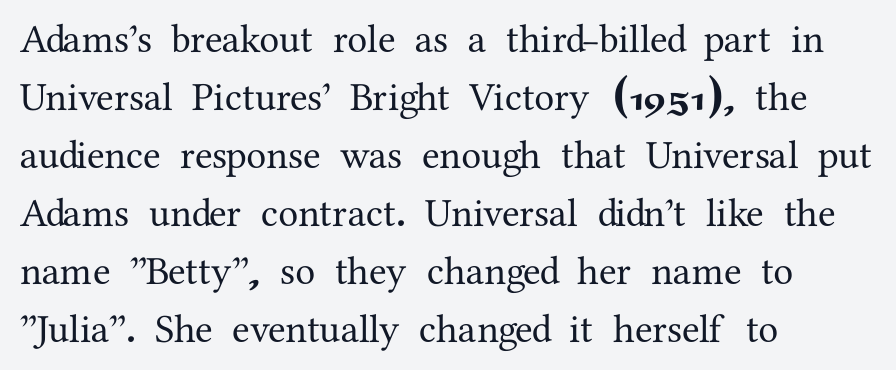
Q: Is the text italic (slanted)? A: No, it is upright.
Q: Is the typeface a serif or a sans-serif typeface? A: Serif.
Q: Is the text underlined? A: No.
Q: How is the paragraph aligned? A: Left-aligned.
Q: Is the spacing between letters normal or unusually wide? A: Normal.
Q: Is the spacing between lines tight, normal or loose? A: Normal.
Q: Width (condensed, normal, or wide)? A: Normal.
Q: Stroke contrast? A: Medium.
Q: x-height? A: Medium.
Q: Monospaced? A: No.
